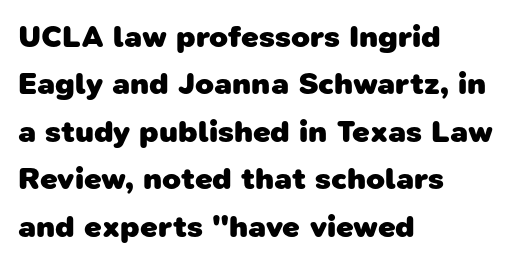
The image shows 31 px heavy sans-serif type; set left-aligned, normal line spacing (1.53x), normal letter spacing, not underlined; low stroke contrast and a medium x-height.
